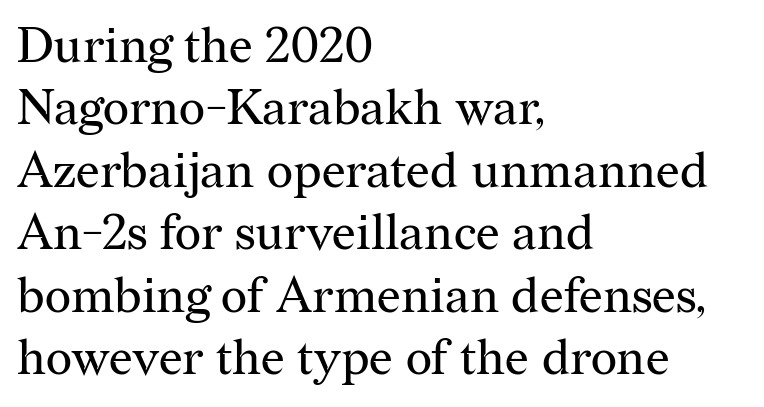
The image shows 50 px regular-weight serif type, upright; set left-aligned, normal line spacing (1.25x), normal letter spacing, not underlined; medium stroke contrast and a medium x-height.
